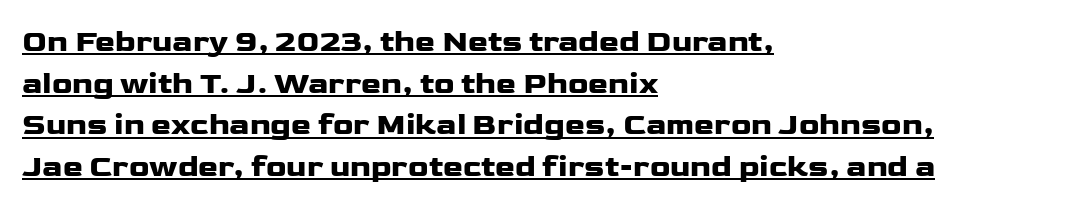
{"serif": "no", "italic": "no", "width": "wide", "stroke_contrast": "low", "x_height": "medium", "monospaced": "no", "underline": "yes", "align": "left", "line_spacing": "normal", "line_spacing_ratio": 1.39, "letter_spacing": "normal", "letter_spacing_em": 0.0, "glyph_px": 30}
